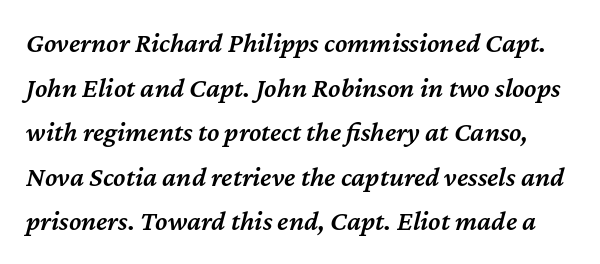
Q: Is the text bold? A: Semi-bold.
Q: Is the text italic (slanted)? A: Yes, it leans right by about 12 degrees.
Q: Is the text underlined? A: No.
Q: Is the spacing between letters normal or unusually wide? A: Normal.
Q: Is the spacing between lines tight, normal or loose? A: Normal.
Q: Width (condensed, normal, or wide)? A: Normal.
Q: Stroke contrast? A: Medium.
Q: x-height? A: Medium.
Q: Monospaced? A: No.
